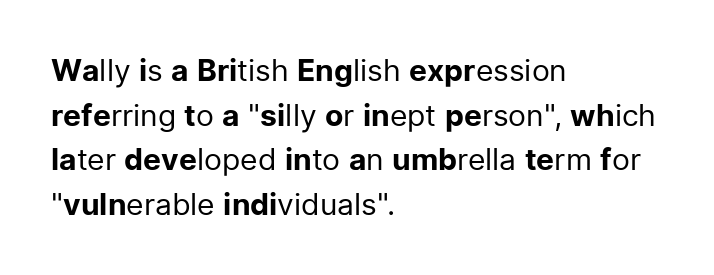
Q: Is the text bold? A: No.
Q: Is the text italic (slanted)? A: No, it is upright.
Q: Is the typeface a serif or a sans-serif typeface? A: Sans-serif.
Q: Is the text underlined? A: No.
Q: How is the paragraph aligned? A: Left-aligned.
Q: Is the spacing between letters normal or unusually wide? A: Normal.
Q: Is the spacing between lines tight, normal or loose? A: Normal.
Q: Width (condensed, normal, or wide)? A: Normal.
Q: Stroke contrast? A: Low.
Q: x-height? A: Medium.
Q: Monospaced? A: No.
